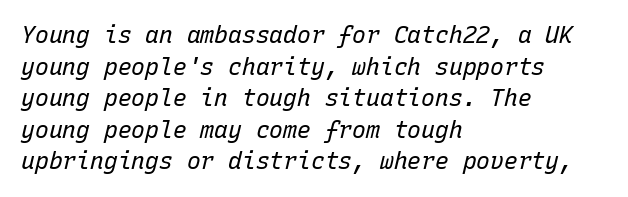
The image shows 23 px text type, italic (leaning right); set left-aligned, normal line spacing (1.37x), normal letter spacing, not underlined.
